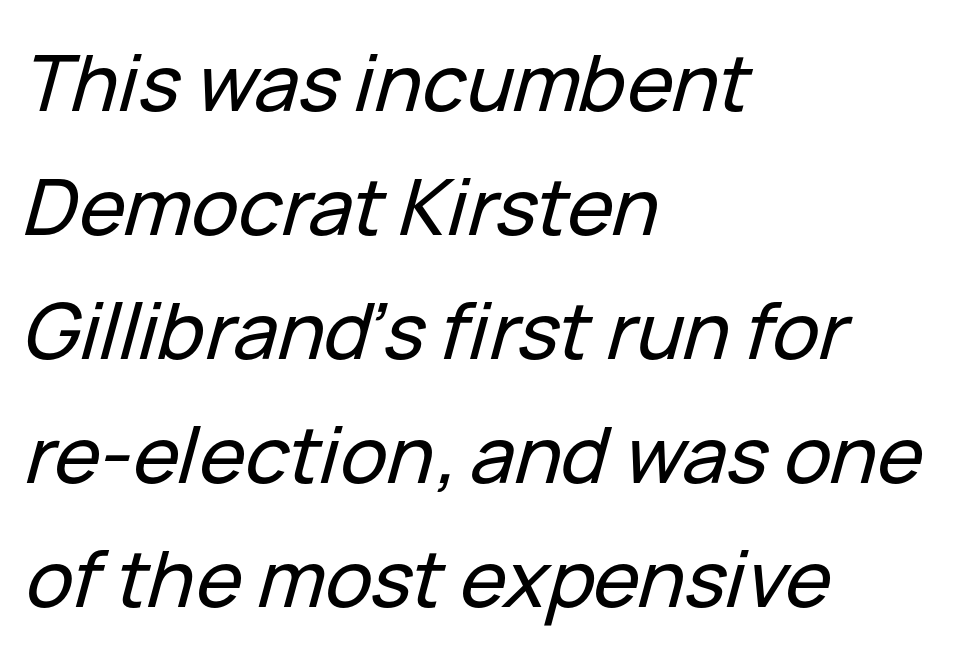
Designer's note — italics engaged. The lines are quadded left. Short note: letters normally spaced. Just letters on the line, the space beneath them empty. Rows of type keep a routine distance in the vertical direction.
